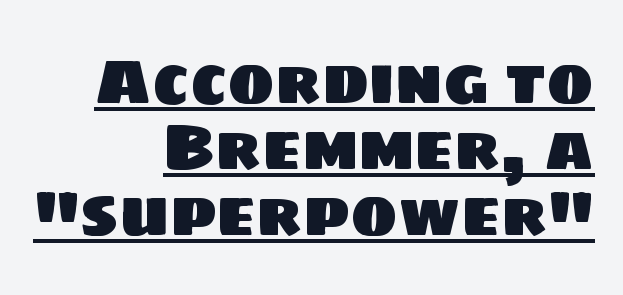
Nope, no serifs anywhere on these letters. The type is set solid horizontally, with unmodified tracking. Do the characters align in a grid? No, the font is proportional. Right-aligned paragraph, ragged on the left. Whoever set this chose condensed vertical rhythm over breathing room.
